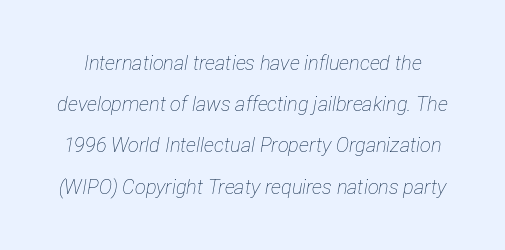
Q: Is the text bold? A: No.
Q: Is the text italic (slanted)? A: Yes, it leans right by about 12 degrees.
Q: Is the text underlined? A: No.
Q: Is the spacing between letters normal or unusually wide? A: Normal.
Q: Is the spacing between lines tight, normal or loose? A: Loose.
